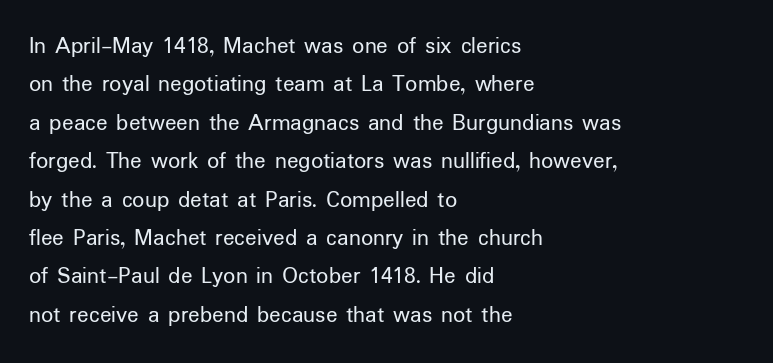
{"italic": "no", "bold": "no", "underline": "no", "align": "left", "line_spacing": "normal", "line_spacing_ratio": 1.6, "letter_spacing": "normal", "letter_spacing_em": 0.0, "glyph_px": 24}
